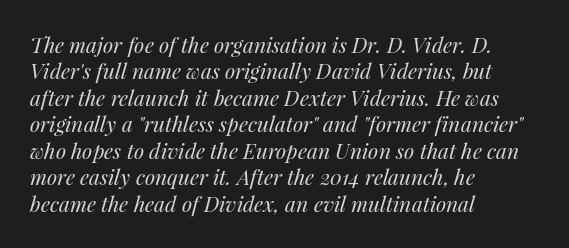
The image shows 21 px text type, italic (leaning right); set left-aligned, normal line spacing (1.26x), normal letter spacing, not underlined.
